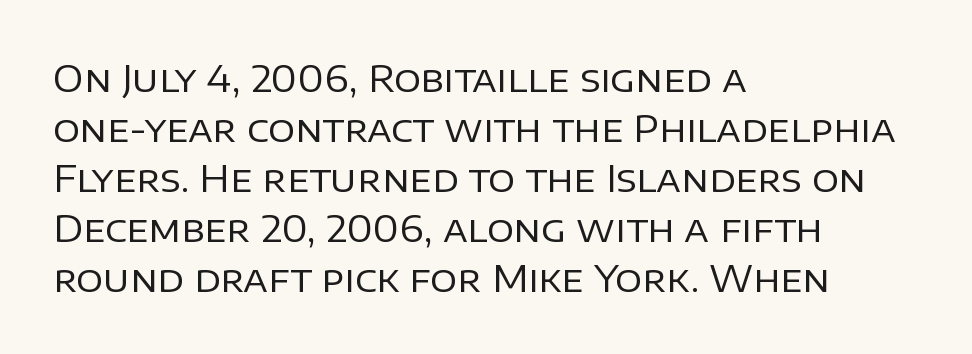
The image shows 37 px regular-weight sans-serif type, upright; set left-aligned, normal line spacing (1.35x), normal letter spacing, not underlined; low stroke contrast and a large x-height.
